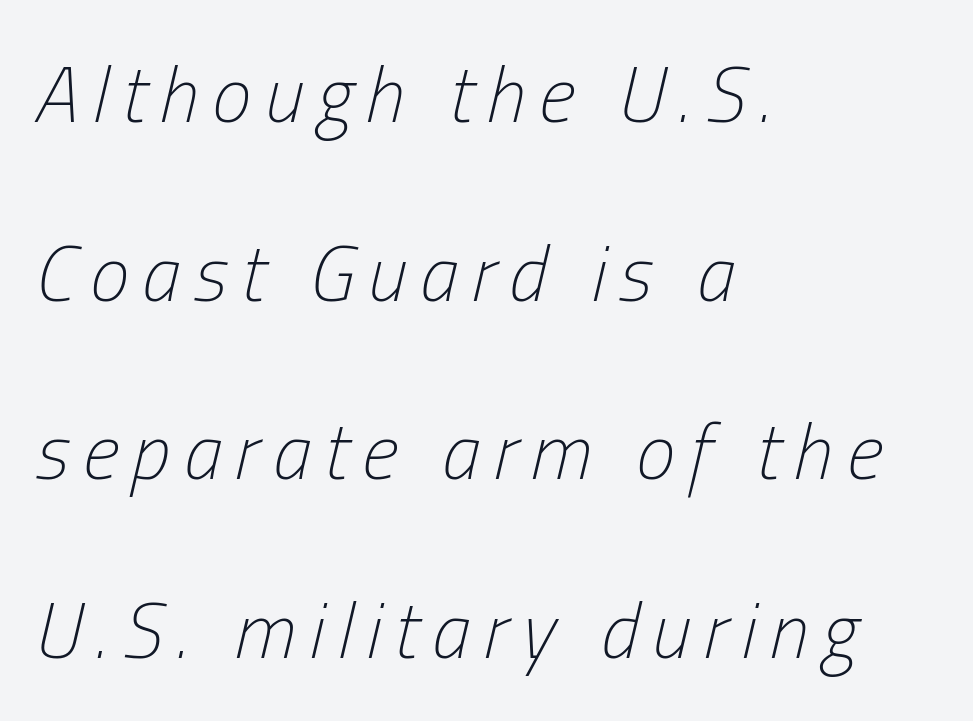
The rendering uses natural spacing where letterforms have individual widths. Notice how the passage keeps a crisp vertical edge on the left only. Weight: not bold — regular or lighter. This sample uses an oblique cut, with every glyph tilted off the vertical. Compared with typical paragraphs, the rows here are farther apart. Quick note: underline off.
